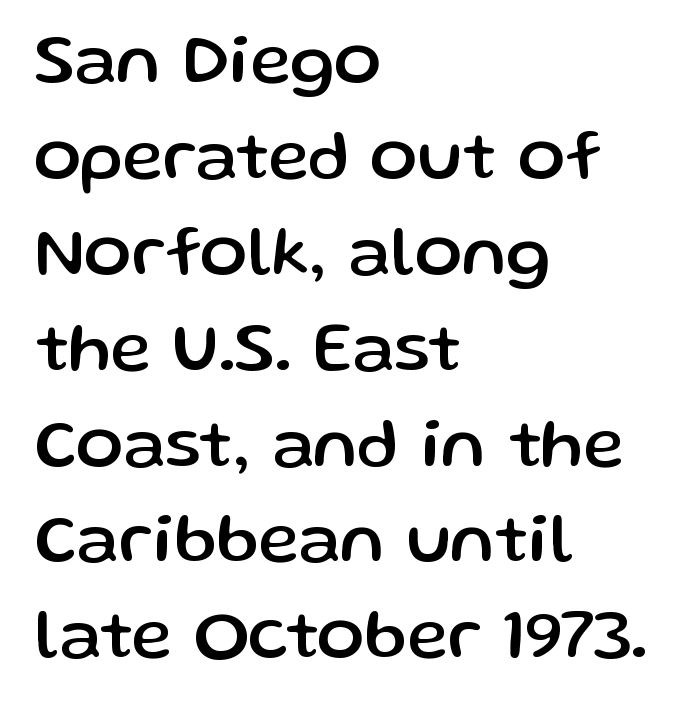
Q: Is the text italic (slanted)? A: No, it is upright.
Q: Is the typeface a serif or a sans-serif typeface? A: Sans-serif.
Q: Is the text underlined? A: No.
Q: How is the paragraph aligned? A: Left-aligned.
Q: Is the spacing between letters normal or unusually wide? A: Normal.
Q: Is the spacing between lines tight, normal or loose? A: Normal.
Q: Width (condensed, normal, or wide)? A: Normal.
Q: Stroke contrast? A: Low.
Q: x-height? A: Medium.
Q: Monospaced? A: No.
